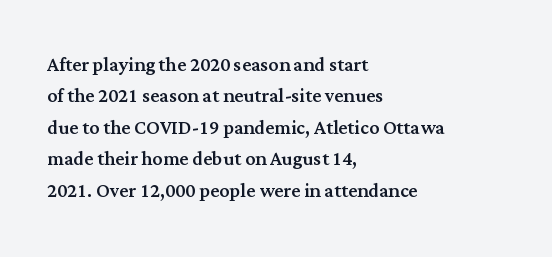
Q: Is the text italic (slanted)? A: No, it is upright.
Q: Is the text underlined? A: No.
Q: How is the paragraph aligned? A: Left-aligned.
Q: Is the spacing between letters normal or unusually wide? A: Normal.
Q: Is the spacing between lines tight, normal or loose? A: Normal.
